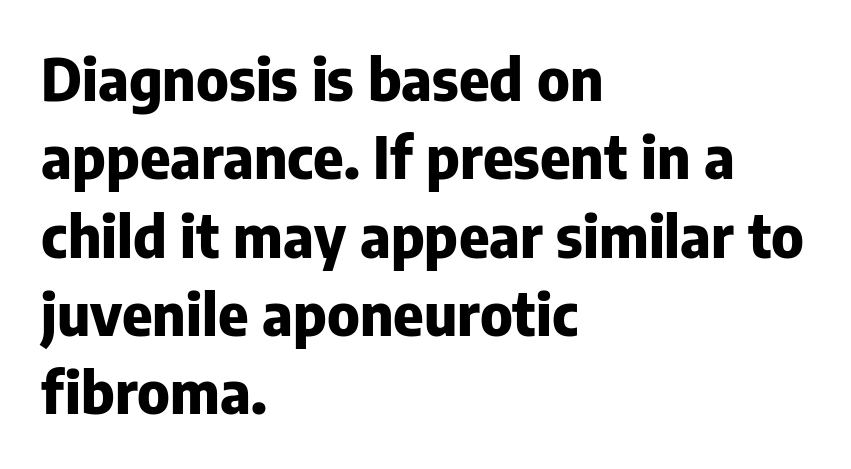
Q: Is the text bold? A: Yes.
Q: Is the text italic (slanted)? A: No, it is upright.
Q: Is the typeface a serif or a sans-serif typeface? A: Sans-serif.
Q: Is the text underlined? A: No.
Q: How is the paragraph aligned? A: Left-aligned.
Q: Is the spacing between letters normal or unusually wide? A: Normal.
Q: Is the spacing between lines tight, normal or loose? A: Normal.
Q: Width (condensed, normal, or wide)? A: Normal.
Q: Stroke contrast? A: Low.
Q: x-height? A: Medium.
Q: Monospaced? A: No.
